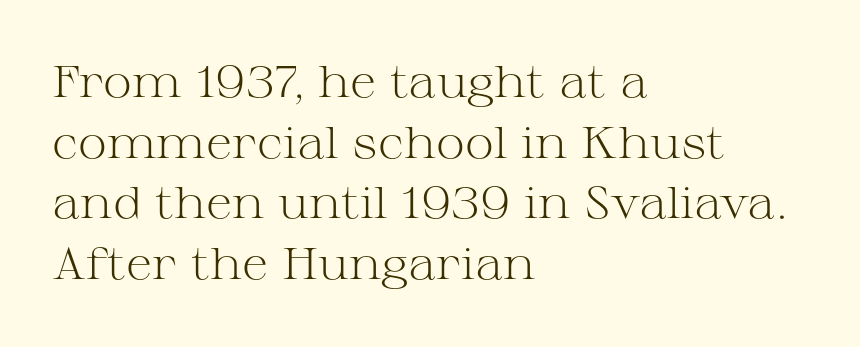
Q: Is the text bold? A: No.
Q: Is the text italic (slanted)? A: No, it is upright.
Q: Is the typeface a serif or a sans-serif typeface? A: Serif.
Q: Is the text underlined? A: No.
Q: How is the paragraph aligned? A: Left-aligned.
Q: Is the spacing between letters normal or unusually wide? A: Normal.
Q: Is the spacing between lines tight, normal or loose? A: Normal.
Q: Width (condensed, normal, or wide)? A: Wide.
Q: Stroke contrast? A: Medium.
Q: x-height? A: Medium.
Q: Monospaced? A: No.
